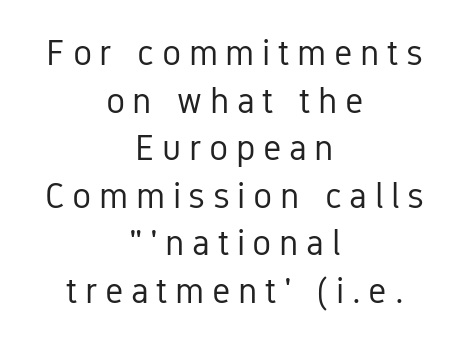
Q: Is the text bold? A: No.
Q: Is the text italic (slanted)? A: No, it is upright.
Q: Is the typeface a serif or a sans-serif typeface? A: Sans-serif.
Q: Is the text underlined? A: No.
Q: How is the paragraph aligned? A: Centered.
Q: Is the spacing between letters normal or unusually wide? A: Unusually wide.
Q: Is the spacing between lines tight, normal or loose? A: Normal.
Q: Width (condensed, normal, or wide)? A: Condensed.
Q: Stroke contrast? A: Low.
Q: x-height? A: Medium.
Q: Monospaced? A: No.
